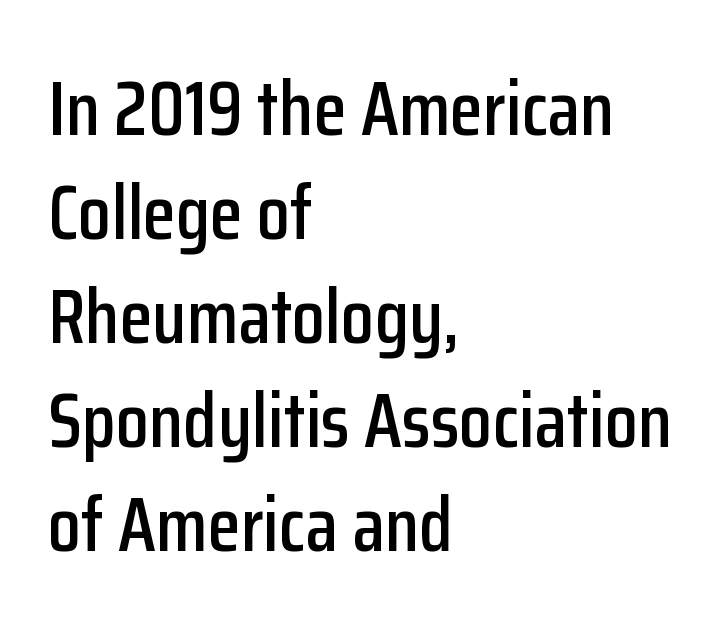
{"serif": "no", "italic": "no", "width": "condensed", "stroke_contrast": "low", "x_height": "medium", "monospaced": "no", "underline": "no", "align": "left", "line_spacing": "normal", "line_spacing_ratio": 1.37, "letter_spacing": "normal", "letter_spacing_em": 0.0, "glyph_px": 76}
